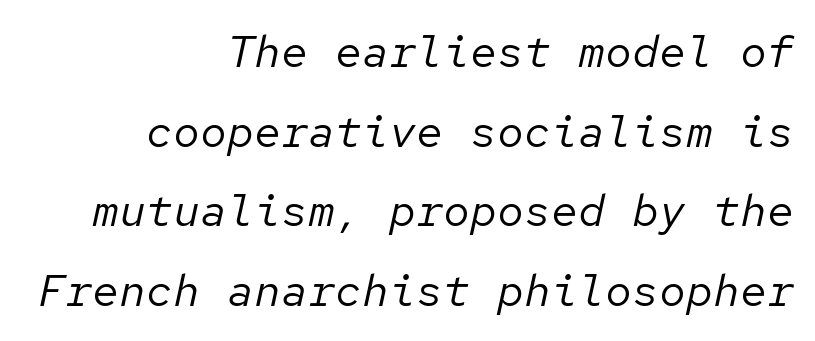
Q: Is the text bold? A: No.
Q: Is the text italic (slanted)? A: Yes, it leans right by about 12 degrees.
Q: Is the text underlined? A: No.
Q: How is the paragraph aligned? A: Right-aligned.
Q: Is the spacing between letters normal or unusually wide? A: Normal.
Q: Width (condensed, normal, or wide)? A: Normal.
Q: Stroke contrast? A: Low.
Q: x-height? A: Medium.
Q: Monospaced? A: Yes.
